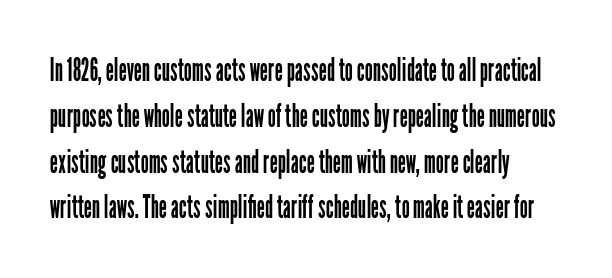
The image shows 32 px regular-weight, condensed sans-serif type, upright; set left-aligned, normal line spacing (1.43x), normal letter spacing, not underlined; low stroke contrast and a medium x-height.
